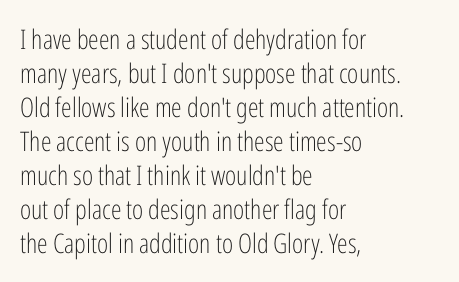
{"italic": "no", "bold": "no", "underline": "no", "align": "left", "line_spacing": "normal", "line_spacing_ratio": 1.26, "letter_spacing": "normal", "letter_spacing_em": 0.0, "glyph_px": 27}
